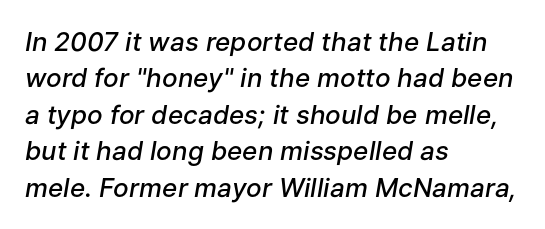
The image shows 26 px text type, italic (leaning right); set left-aligned, normal line spacing (1.4x), normal letter spacing, not underlined.
